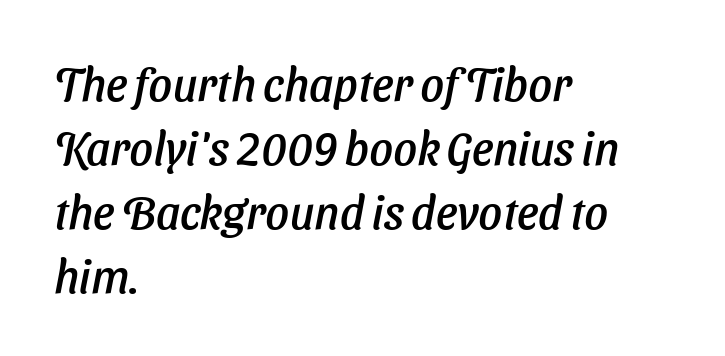
The compositor pushed each line to the left boundary. The rendering uses natural spacing where letterforms have individual widths. Letter spacing: default. The vertical gap from one line to the next is medium.
